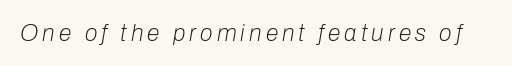
The words here are not underlined. Stroke thickness stays within the range of a standard reading face or lighter. An italicized treatment has been applied to the whole sample.
